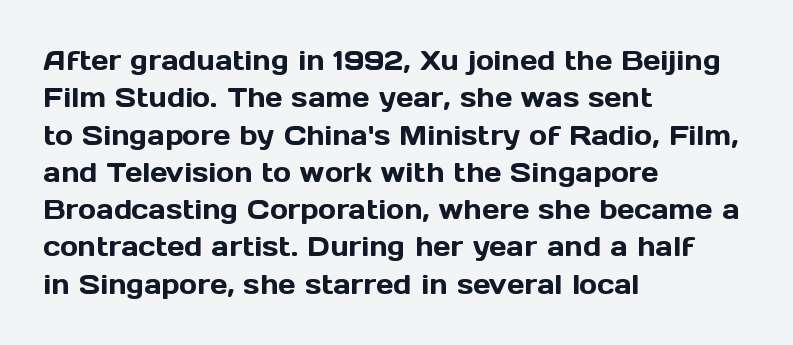
The image shows 27 px text type, upright; set left-aligned, normal line spacing (1.38x), normal letter spacing, not underlined.
